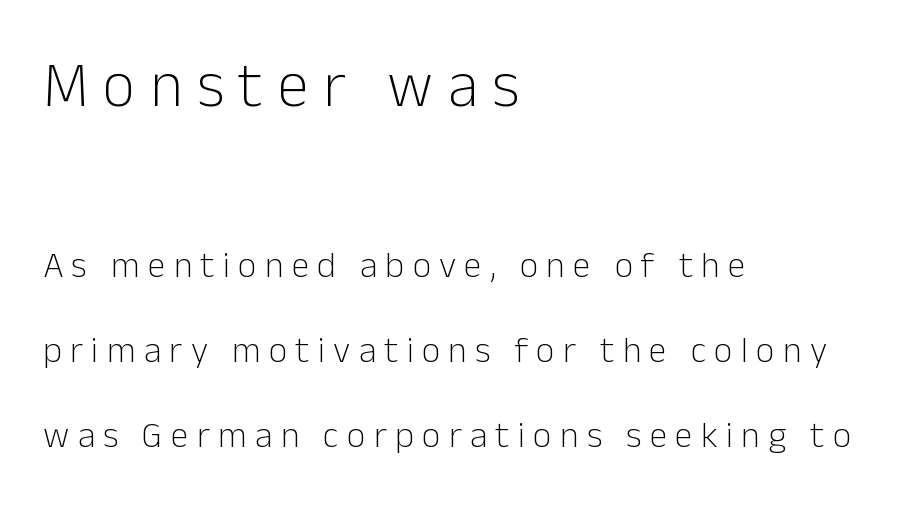
Glance below the letters and you will spot only blank space. Notice how the passage keeps a crisp vertical edge on the left only. You could fit nearly another row in the gap between these rows. These two chunks differ in scale, with the top chunk taking the larger measure.
